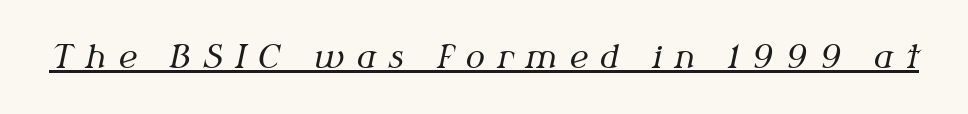
Varying glyph widths throughout — classic text-font behaviour. Old-style or modern, the face here clearly has serifs. The characters are drawn with everyday or finer stroke widths. Honestly, the underline is the first thing you notice here. The passage shown has open, widely tracked lettering throughout.
